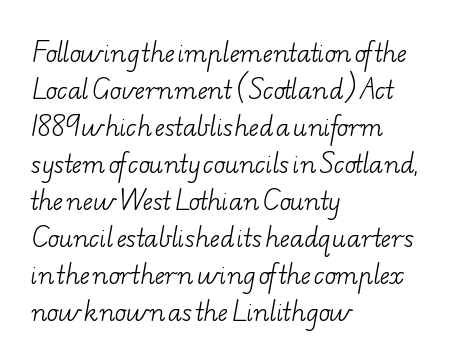
{"bold": "no", "underline": "no", "align": "left", "line_spacing": "normal", "line_spacing_ratio": 1.54, "letter_spacing": "normal", "letter_spacing_em": 0.0, "glyph_px": 24}
